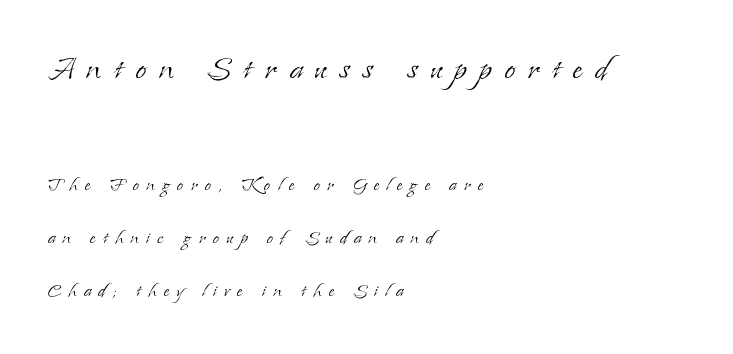
{"serif": "yes", "bold": "no", "weight": "light", "width": "normal", "stroke_contrast": "low", "x_height": "small", "monospaced": "no", "underline": "no", "align": "left", "line_spacing": "loose", "line_spacing_ratio": 2.3, "letter_spacing": "wide", "letter_spacing_em": 0.31, "larger_block": "first", "size_ratio": 1.74, "glyph_px": 40}
